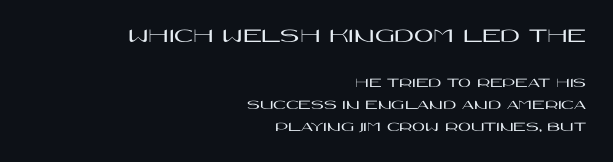
The image shows 21 px text type, upright; set right-aligned, normal line spacing (1.58x), normal letter spacing, not underlined; the first (top) block is 1.5x larger.
